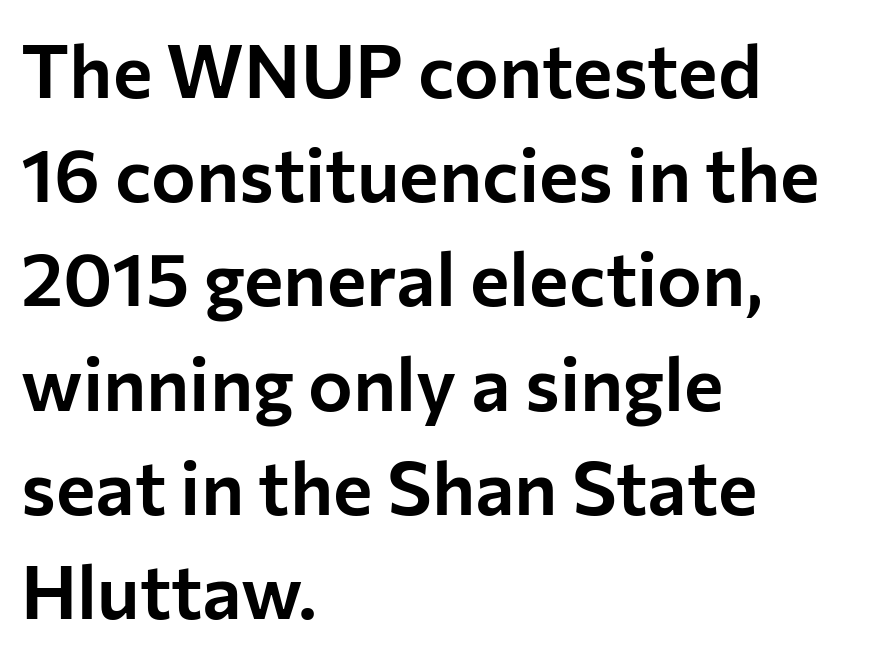
Q: Is the text italic (slanted)? A: No, it is upright.
Q: Is the typeface a serif or a sans-serif typeface? A: Sans-serif.
Q: Is the text underlined? A: No.
Q: How is the paragraph aligned? A: Left-aligned.
Q: Is the spacing between letters normal or unusually wide? A: Normal.
Q: Is the spacing between lines tight, normal or loose? A: Normal.
Q: Width (condensed, normal, or wide)? A: Normal.
Q: Stroke contrast? A: Low.
Q: x-height? A: Medium.
Q: Monospaced? A: No.
